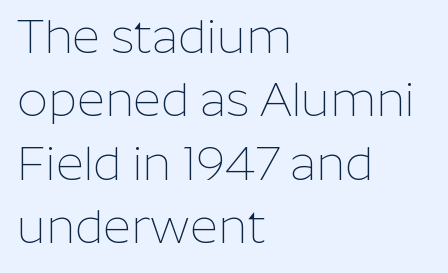
Q: Is the text bold? A: No.
Q: Is the text italic (slanted)? A: No, it is upright.
Q: Is the typeface a serif or a sans-serif typeface? A: Sans-serif.
Q: Is the text underlined? A: No.
Q: How is the paragraph aligned? A: Left-aligned.
Q: Is the spacing between letters normal or unusually wide? A: Normal.
Q: Is the spacing between lines tight, normal or loose? A: Normal.
Q: Width (condensed, normal, or wide)? A: Normal.
Q: Stroke contrast? A: Low.
Q: x-height? A: Medium.
Q: Monospaced? A: No.
